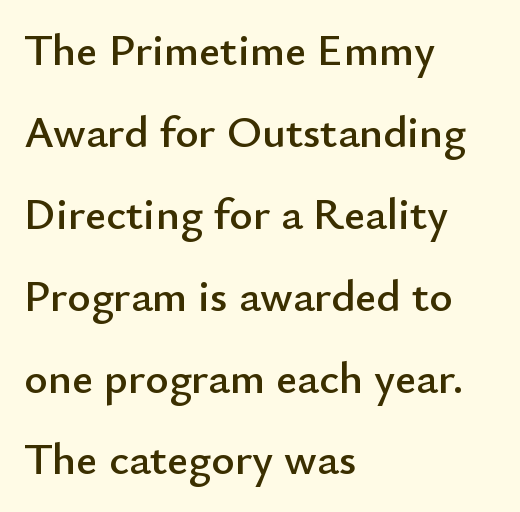
{"serif": "no", "italic": "no", "width": "normal", "stroke_contrast": "low", "x_height": "small", "monospaced": "no", "underline": "no", "align": "left", "line_spacing_ratio": 1.82, "letter_spacing": "normal", "letter_spacing_em": 0.0, "glyph_px": 45}
